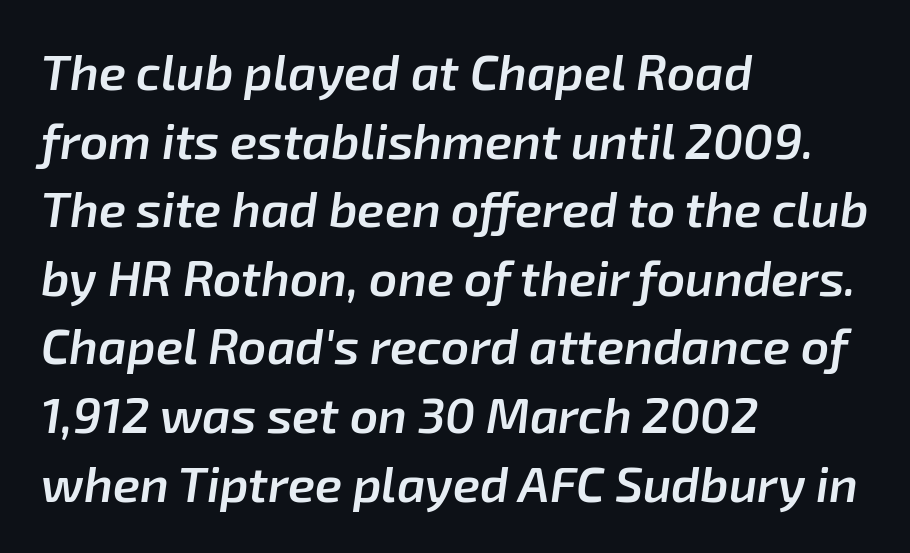
Q: Is the text bold? A: Semi-bold.
Q: Is the text italic (slanted)? A: Yes, it leans right by about 8 degrees.
Q: Is the text underlined? A: No.
Q: How is the paragraph aligned? A: Left-aligned.
Q: Is the spacing between letters normal or unusually wide? A: Normal.
Q: Is the spacing between lines tight, normal or loose? A: Normal.
Q: Width (condensed, normal, or wide)? A: Normal.
Q: Stroke contrast? A: Low.
Q: x-height? A: Medium.
Q: Monospaced? A: No.
